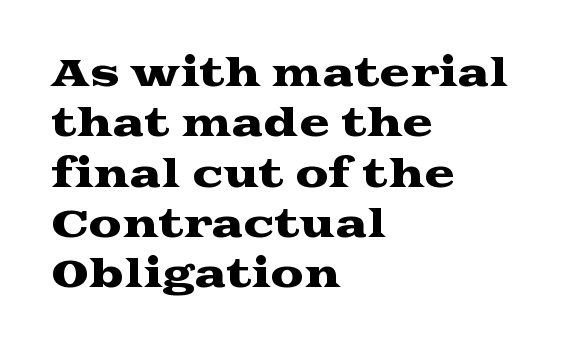
The image shows 37 px wide serif type, upright; set left-aligned, normal line spacing (1.36x), normal letter spacing, not underlined; medium stroke contrast and a medium x-height.
